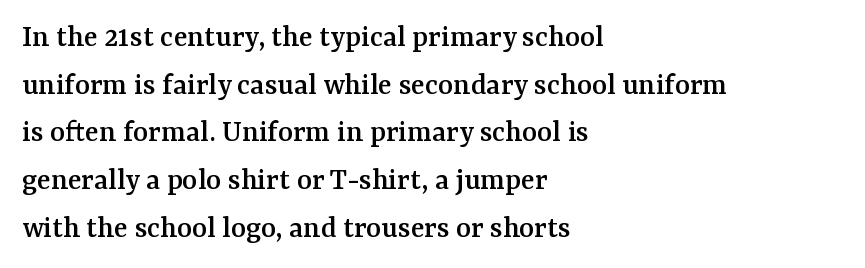
The image shows 32 px serif type, upright; set left-aligned, normal line spacing (1.49x), normal letter spacing, not underlined; medium stroke contrast and a medium x-height.
